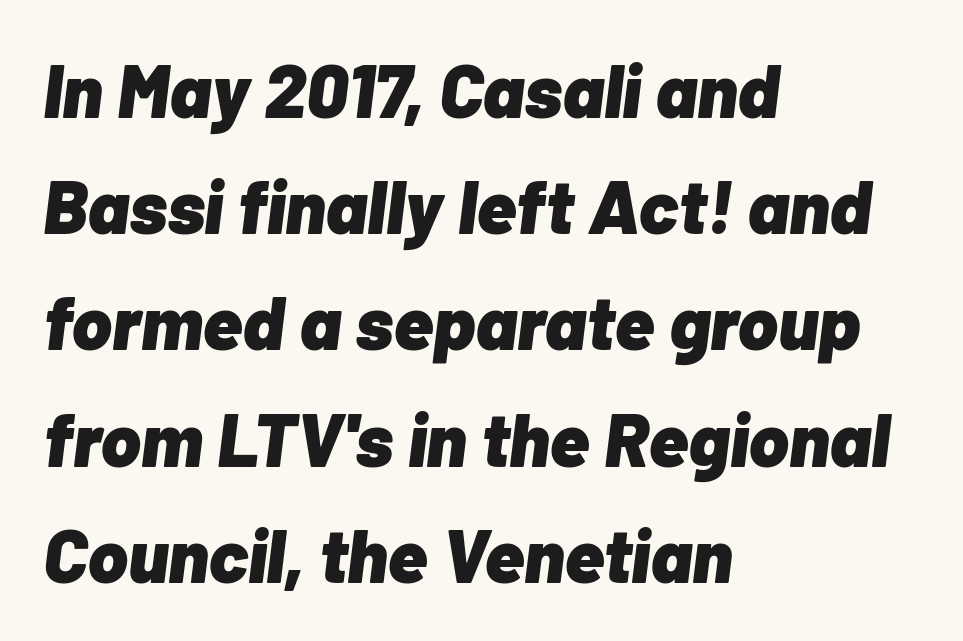
Look at the stroke-to-counter ratio: heavy, a bold. The letters are slanted; this is an italic face. The glyphs are unaccompanied by any horizontal stroke below them. The letters sit at their default tracking, neither squeezed nor spread.
